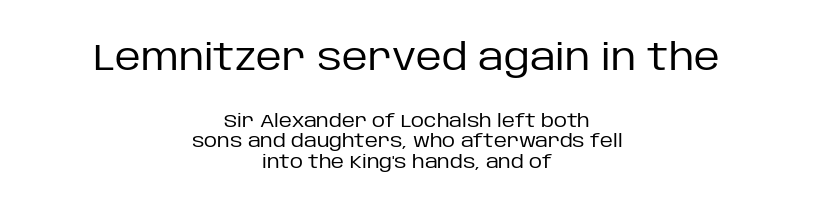
The image shows 36 px regular-weight sans-serif type, upright; set centered, line spacing 1.16x, normal letter spacing, not underlined; the first (top) block is 2.0x larger; low stroke contrast and a large x-height.
